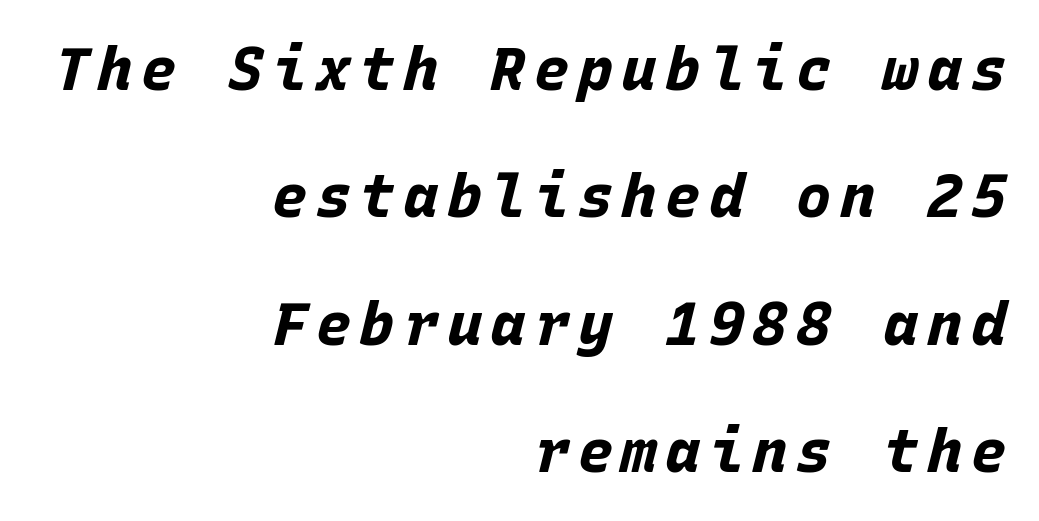
{"italic": "yes", "lean": "right", "slant_degrees": 15, "bold": "yes", "weight": "bold", "width": "normal", "stroke_contrast": "low", "x_height": "large", "monospaced": "yes", "underline": "no", "align": "right", "line_spacing": "loose", "line_spacing_ratio": 2.16, "glyph_px": 59}
